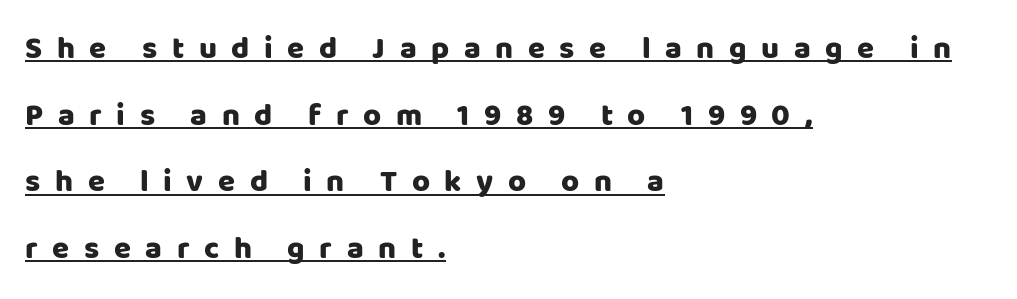
The image shows 31 px sans-serif type, upright; set left-aligned, loose line spacing (2.15x), unusually wide letter spacing (+0.47 em), underlined; low stroke contrast and a large x-height.
